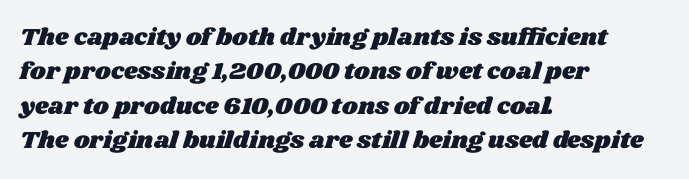
The image shows 24 px text type; set left-aligned, normal line spacing (1.43x), normal letter spacing, not underlined.
